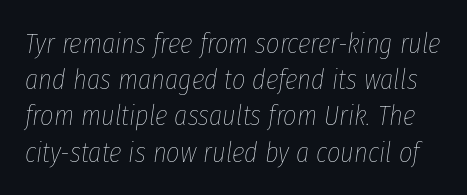
Q: Is the text bold? A: No.
Q: Is the text italic (slanted)? A: Yes, it leans right by about 8 degrees.
Q: Is the text underlined? A: No.
Q: Is the spacing between letters normal or unusually wide? A: Normal.
Q: Is the spacing between lines tight, normal or loose? A: Normal.
Q: Width (condensed, normal, or wide)? A: Condensed.
Q: Stroke contrast? A: Low.
Q: x-height? A: Medium.
Q: Monospaced? A: No.
